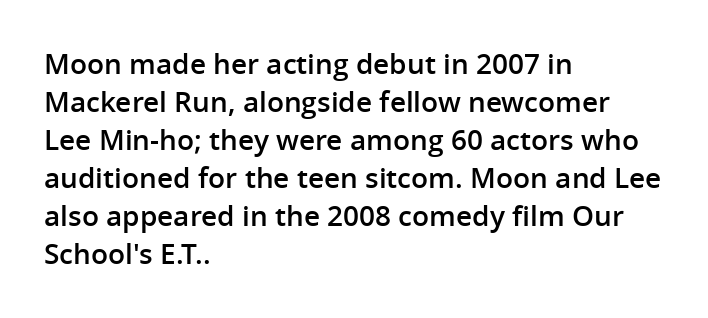
{"serif": "no", "italic": "no", "bold": "semi", "weight": "semibold", "width": "normal", "stroke_contrast": "low", "x_height": "medium", "monospaced": "no", "underline": "no", "align": "left", "line_spacing": "normal", "line_spacing_ratio": 1.36, "letter_spacing": "normal", "letter_spacing_em": 0.0, "glyph_px": 28}
